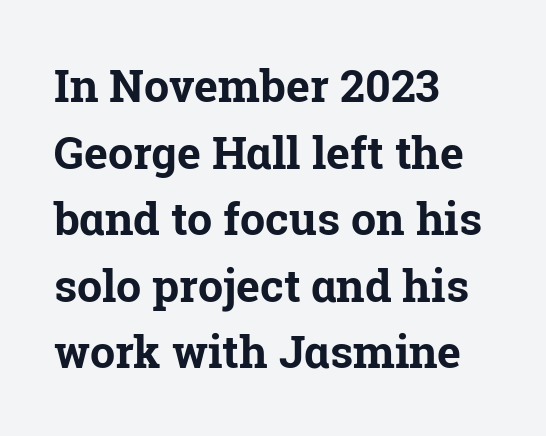
What kind of face is this? One with serifs. Quick note: interline space is typical. Ascenders rise straight up at ninety degrees. Proportional: the letters do not fall into vertical columns. Leftover space on each line is placed entirely after the last word. Compared with an ordinary text face, these strokes are far heavier — a full bold.
